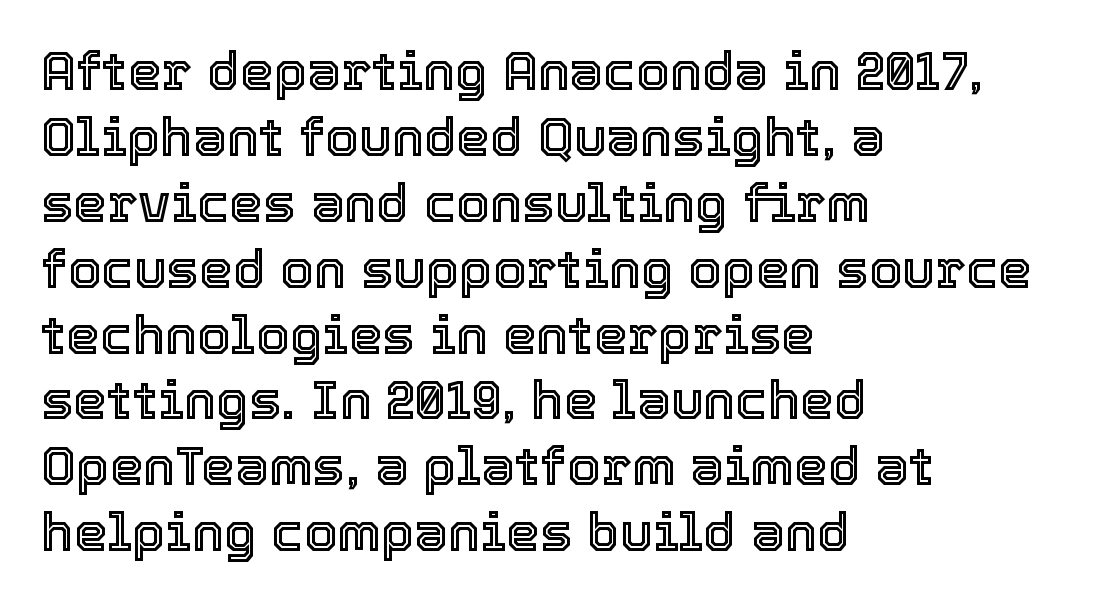
Q: Is the text italic (slanted)? A: No, it is upright.
Q: Is the text underlined? A: No.
Q: How is the paragraph aligned? A: Left-aligned.
Q: Is the spacing between letters normal or unusually wide? A: Normal.
Q: Width (condensed, normal, or wide)? A: Normal.
Q: x-height? A: Medium.
Q: Monospaced? A: No.
